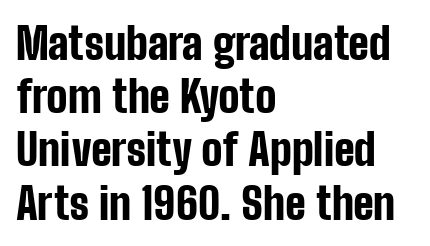
Typographic density is high because the face is bold. In terms of letterform style, serifs are entirely absent. You could not count columns in this text — the font is proportionally spaced. This sample uses an upright cut, with every glyph sitting square on the baseline. Teacher's note: observe the even left margin — that is flush-left alignment. Short note: letters normally spaced.
